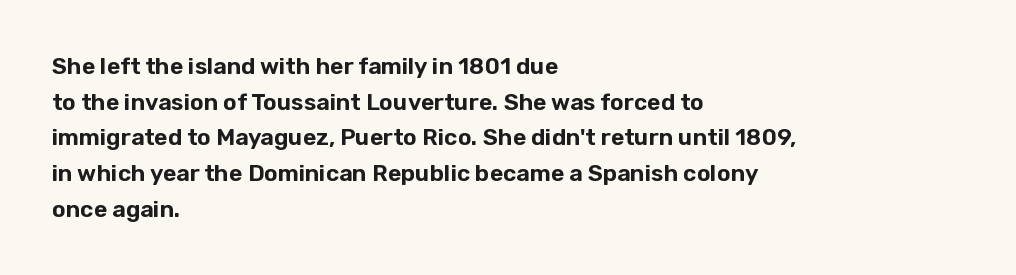
Q: Is the text italic (slanted)? A: No, it is upright.
Q: Is the text underlined? A: No.
Q: How is the paragraph aligned? A: Left-aligned.
Q: Is the spacing between letters normal or unusually wide? A: Normal.
Q: Is the spacing between lines tight, normal or loose? A: Normal.
